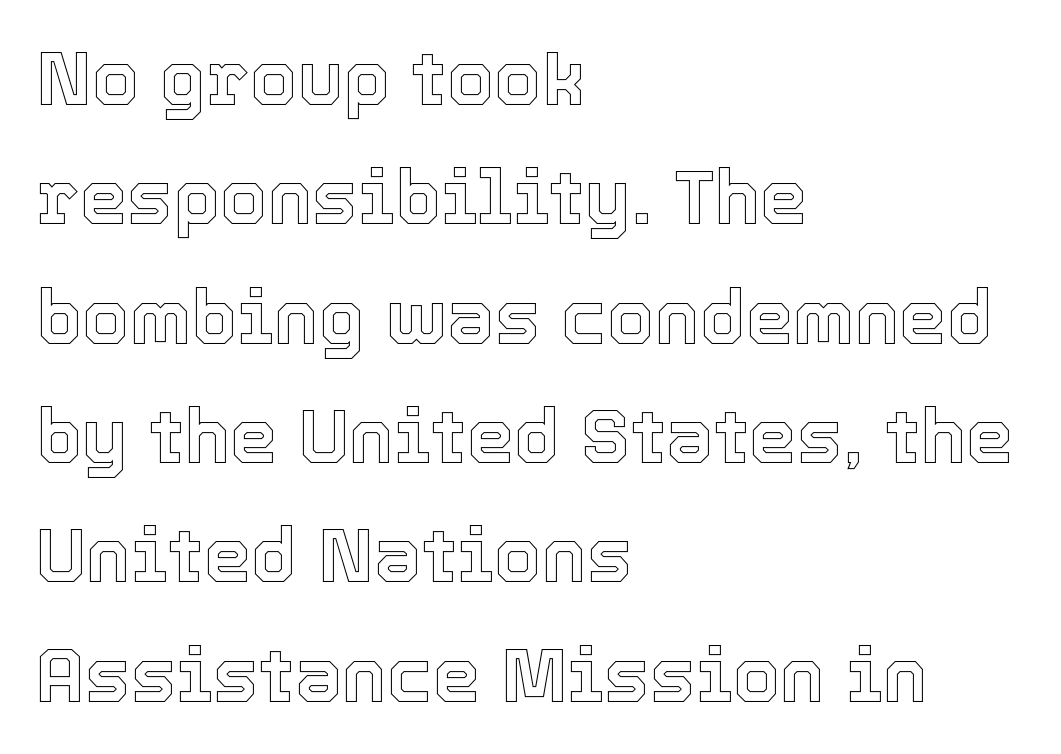
{"italic": "no", "width": "normal", "x_height": "medium", "monospaced": "no", "underline": "no", "align": "left", "line_spacing": "normal", "line_spacing_ratio": 1.57, "letter_spacing": "normal", "letter_spacing_em": 0.0, "glyph_px": 76}
